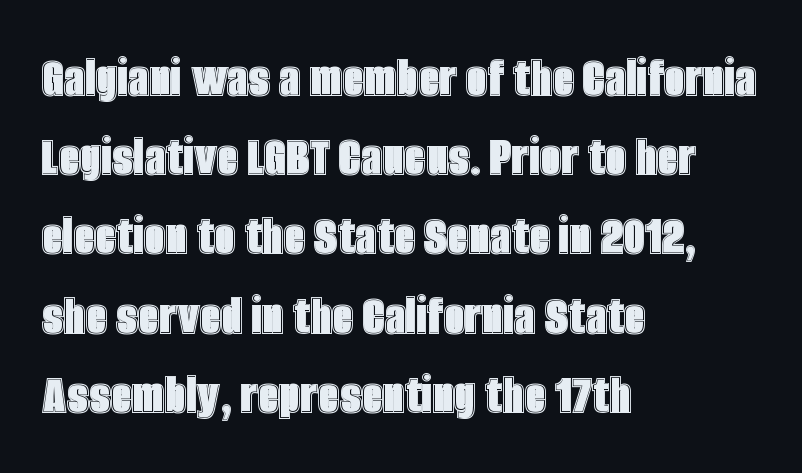
Q: Is the text italic (slanted)? A: No, it is upright.
Q: Is the text underlined? A: No.
Q: How is the paragraph aligned? A: Left-aligned.
Q: Is the spacing between letters normal or unusually wide? A: Normal.
Q: Is the spacing between lines tight, normal or loose? A: Normal.
Q: Width (condensed, normal, or wide)? A: Condensed.
Q: x-height? A: Large.
Q: Monospaced? A: No.
